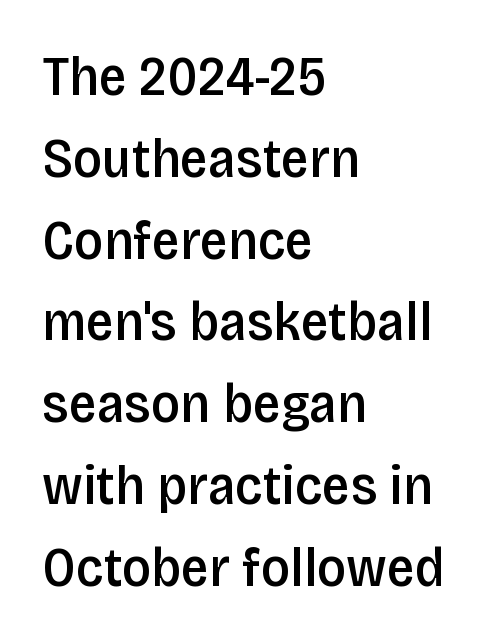
Check under the words: just untouched page. Serifs: no, the terminals of the letterforms are clean. In terms of letterspacing, this is plain default setting. The lines sit at an ordinary, default distance from one another. This is the regular roman posture of the typeface. Layout note: lines flush left.
